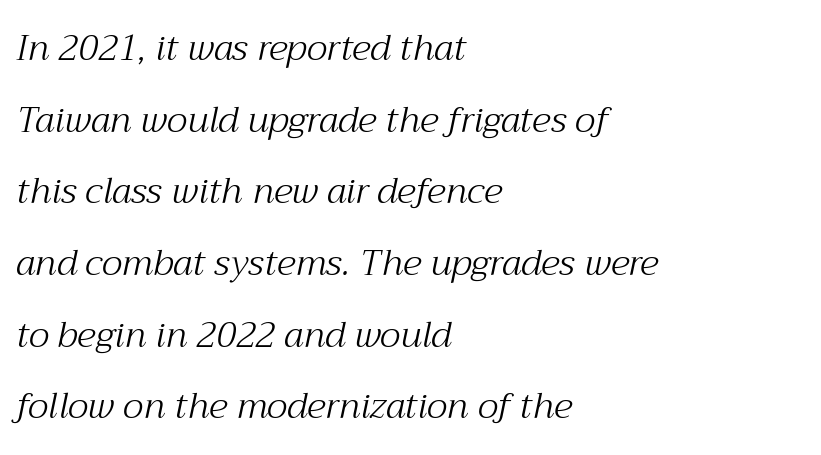
Regarding serifs, this sample has them. Posture: slanted. The horizontal fit of the characters is conventional and even. This is not heavy type; no bold has been used. The space between consecutive lines is lavish. Spacing verdict: proportional, widths tailored to each character.
